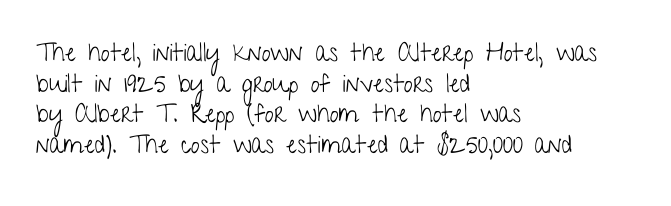
The letters look calm and open, with moderate or lighter stems. Descenders are the only things crossing below the line. Left-aligned paragraph, ragged on the right. Short note: letters normally spaced.
